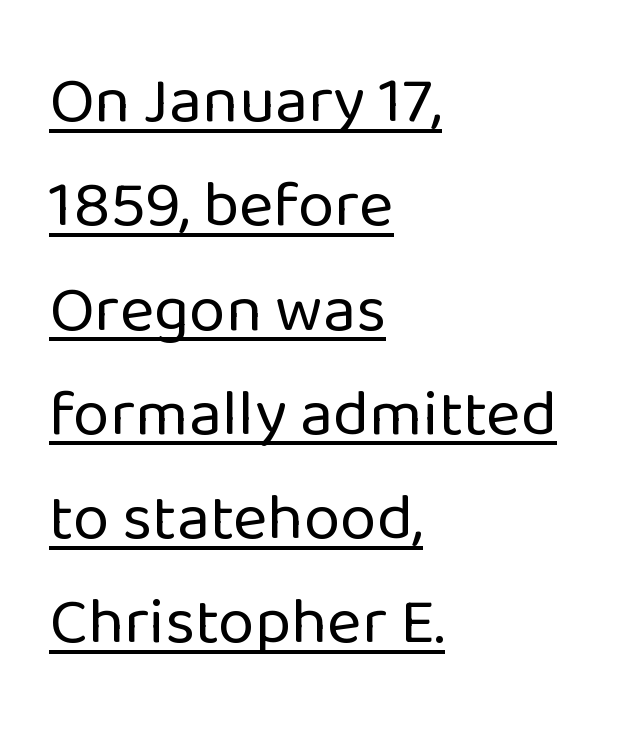
Q: Is the text bold? A: No.
Q: Is the text italic (slanted)? A: No, it is upright.
Q: Is the typeface a serif or a sans-serif typeface? A: Sans-serif.
Q: Is the text underlined? A: Yes.
Q: How is the paragraph aligned? A: Left-aligned.
Q: Is the spacing between letters normal or unusually wide? A: Normal.
Q: Is the spacing between lines tight, normal or loose? A: Normal.
Q: Width (condensed, normal, or wide)? A: Normal.
Q: Stroke contrast? A: Low.
Q: x-height? A: Medium.
Q: Monospaced? A: No.
